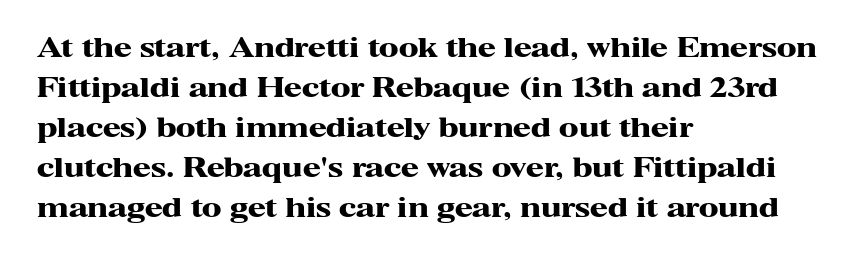
{"italic": "no", "bold": "yes", "underline": "no", "align": "left", "line_spacing": "normal", "line_spacing_ratio": 1.54, "letter_spacing": "normal", "letter_spacing_em": 0.0, "glyph_px": 26}
